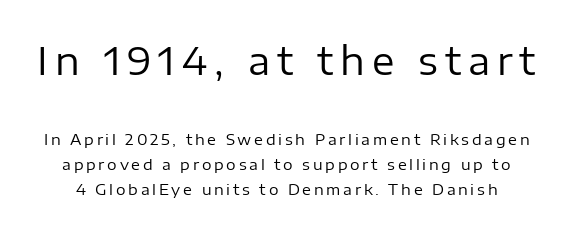
The image shows 38 px regular-weight sans-serif type, upright; set normal line spacing (1.67x), not underlined; the first (top) block is 2.53x larger; low stroke contrast and a medium x-height.
